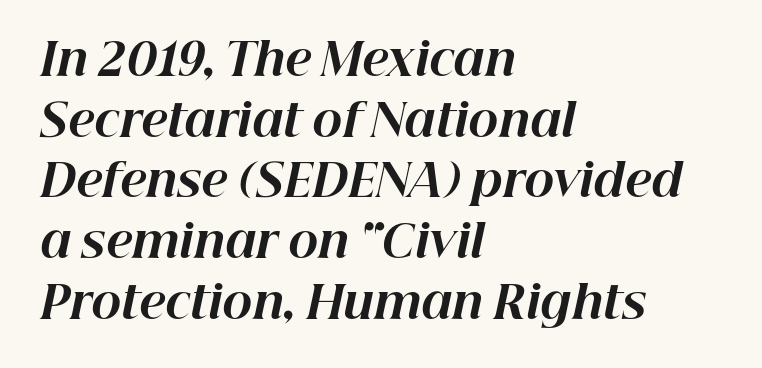
The image shows 45 px bold type, italic (leaning right); set left-aligned, normal line spacing (1.35x), normal letter spacing, not underlined; high stroke contrast and a medium x-height.
